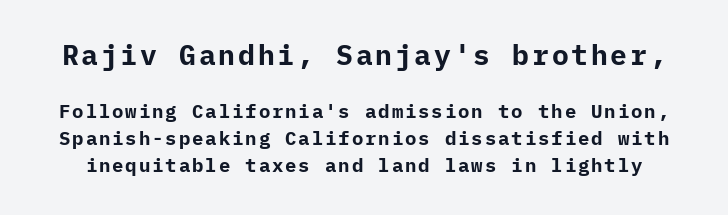
{"serif": "no", "italic": "no", "bold": "yes", "weight": "bold", "width": "normal", "stroke_contrast": "low", "x_height": "medium", "underline": "no", "line_spacing": "normal", "line_spacing_ratio": 1.42, "larger_block": "first", "size_ratio": 1.47, "glyph_px": 28}
